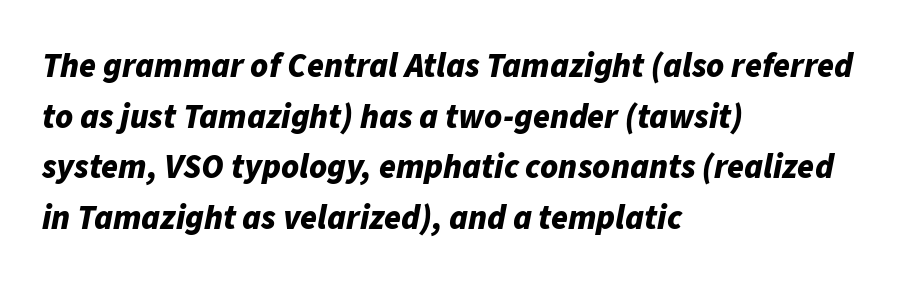
{"italic": "yes", "lean": "right", "slant_degrees": 11, "bold": "yes", "weight": "bold", "width": "normal", "stroke_contrast": "low", "x_height": "medium", "monospaced": "no", "underline": "no", "align": "left", "line_spacing": "normal", "line_spacing_ratio": 1.49, "letter_spacing": "normal", "letter_spacing_em": 0.0, "glyph_px": 34}
